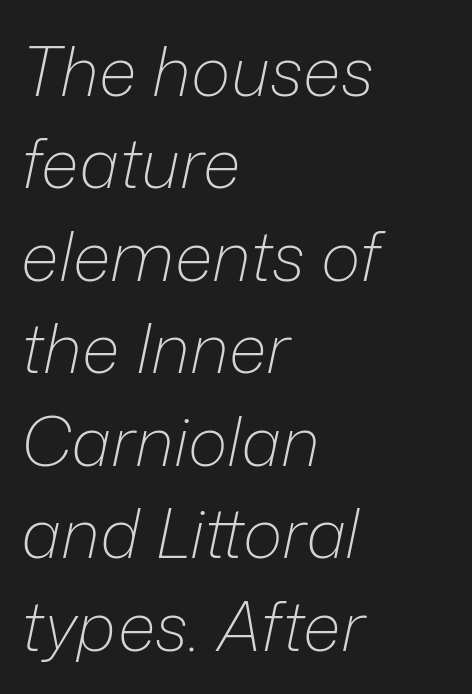
Q: Is the text bold? A: No.
Q: Is the text italic (slanted)? A: Yes, it leans right by about 12 degrees.
Q: Is the text underlined? A: No.
Q: How is the paragraph aligned? A: Left-aligned.
Q: Is the spacing between letters normal or unusually wide? A: Normal.
Q: Is the spacing between lines tight, normal or loose? A: Normal.
Q: Width (condensed, normal, or wide)? A: Normal.
Q: Stroke contrast? A: Low.
Q: x-height? A: Medium.
Q: Monospaced? A: No.
